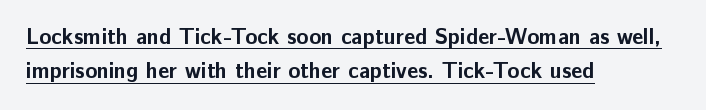
The image shows 22 px bold type, upright; set left-aligned, normal line spacing (1.56x), normal letter spacing, underlined.
